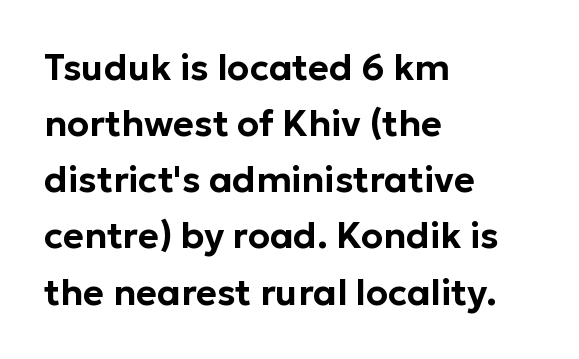
The specimen omits any rule beneath the text block's lines. Standard letterfit; no display-style spreading of the glyphs. Unlike italic type, these characters show no tilt at all. A typesetter would call this proportional, since set widths differ per character. Rows of type keep a routine distance in the vertical direction. Is the block centered? No — it sits flush against the left margin.
